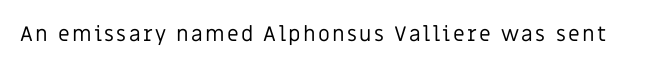
Nope, not italic — everything's standing straight. Weight: regular or lighter. This rendering features lettering with no underline.
